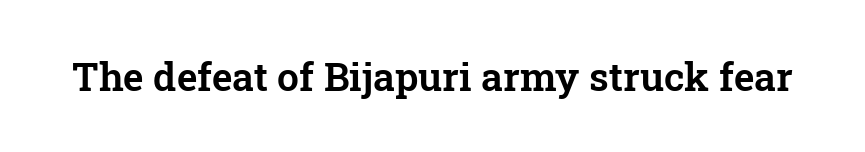
Q: Is the text italic (slanted)? A: No, it is upright.
Q: Is the typeface a serif or a sans-serif typeface? A: Serif.
Q: Is the text underlined? A: No.
Q: Is the spacing between letters normal or unusually wide? A: Normal.
Q: Width (condensed, normal, or wide)? A: Normal.
Q: Stroke contrast? A: Low.
Q: x-height? A: Medium.
Q: Monospaced? A: No.
